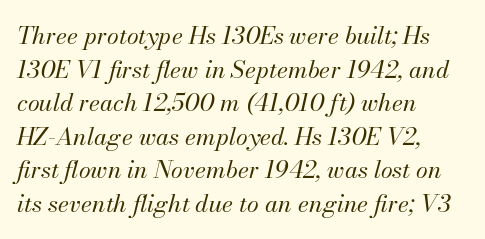
Q: Is the text bold? A: No.
Q: Is the text italic (slanted)? A: Yes, it leans right by about 13 degrees.
Q: Is the text underlined? A: No.
Q: How is the paragraph aligned? A: Left-aligned.
Q: Is the spacing between letters normal or unusually wide? A: Normal.
Q: Is the spacing between lines tight, normal or loose? A: Normal.
